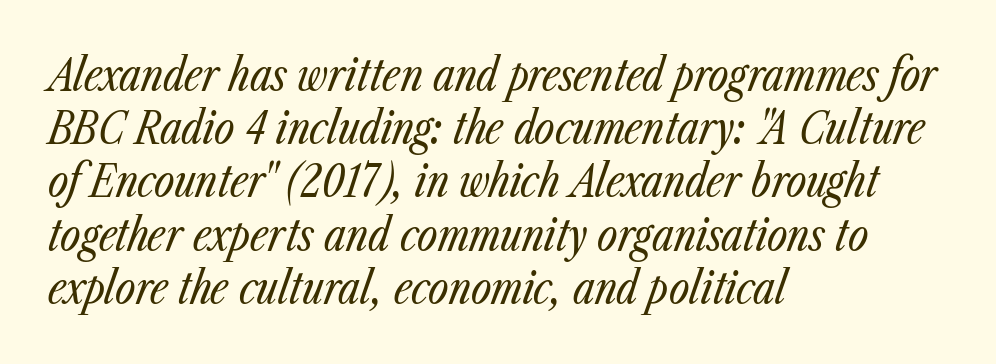
Q: Is the text bold? A: No.
Q: Is the text italic (slanted)? A: Yes, it leans right by about 23 degrees.
Q: Is the text underlined? A: No.
Q: How is the paragraph aligned? A: Left-aligned.
Q: Is the spacing between letters normal or unusually wide? A: Normal.
Q: Width (condensed, normal, or wide)? A: Condensed.
Q: Stroke contrast? A: Low.
Q: x-height? A: Medium.
Q: Monospaced? A: No.
